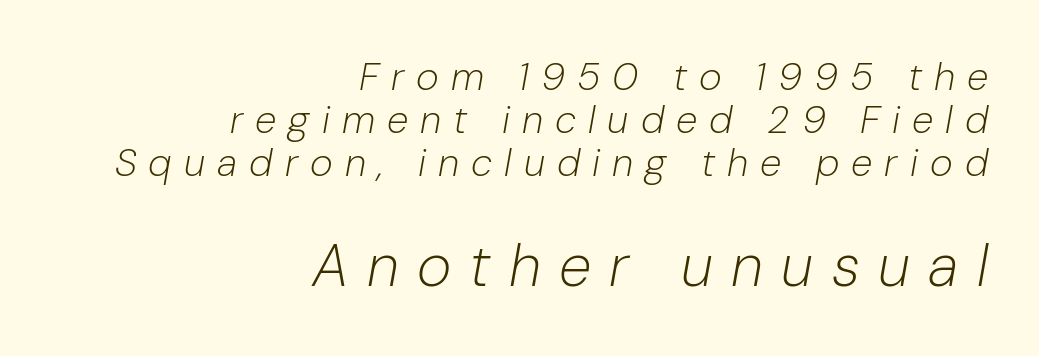
This reads as an unemphasized weight, regular at the heaviest. Compared with ordinary roman type, these characters are visibly tilted. A student would call this right alignment; a typographer would say flush right, rag left. Each row of text sits above clean, open space. How are the letters spaced? Widely, with obvious added tracking.
